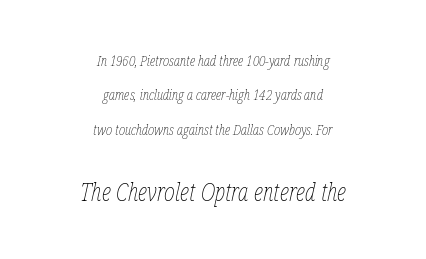
{"italic": "yes", "lean": "right", "slant_degrees": 12, "bold": "no", "underline": "no", "align": "center", "line_spacing": "loose", "line_spacing_ratio": 2.3, "letter_spacing": "normal", "letter_spacing_em": 0.0, "larger_block": "second", "size_ratio": 1.73, "glyph_px": 26}
